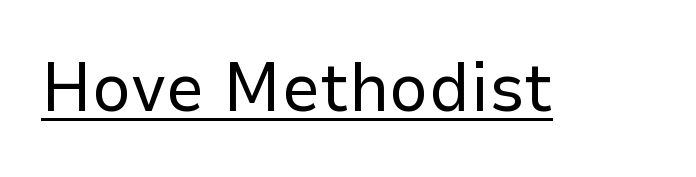
{"serif": "no", "italic": "no", "bold": "no", "weight": "regular", "width": "normal", "stroke_contrast": "low", "x_height": "medium", "monospaced": "no", "underline": "yes", "letter_spacing": "normal", "letter_spacing_em": 0.0, "glyph_px": 69}
